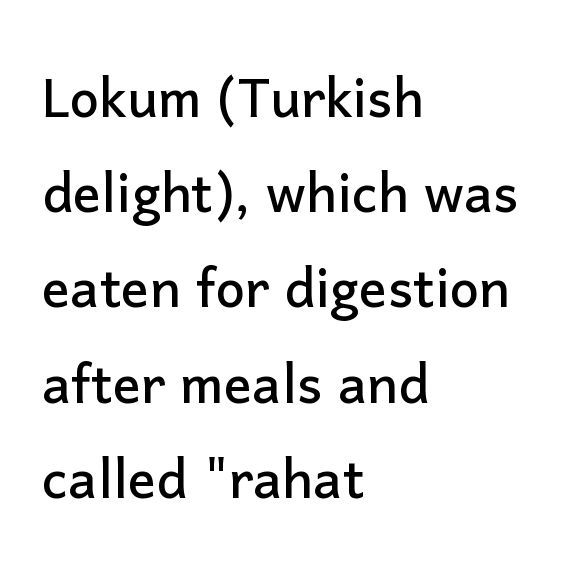
The image shows 70 px sans-serif type, upright; set left-aligned, normal line spacing (1.36x), normal letter spacing, not underlined; low stroke contrast and a medium x-height.
